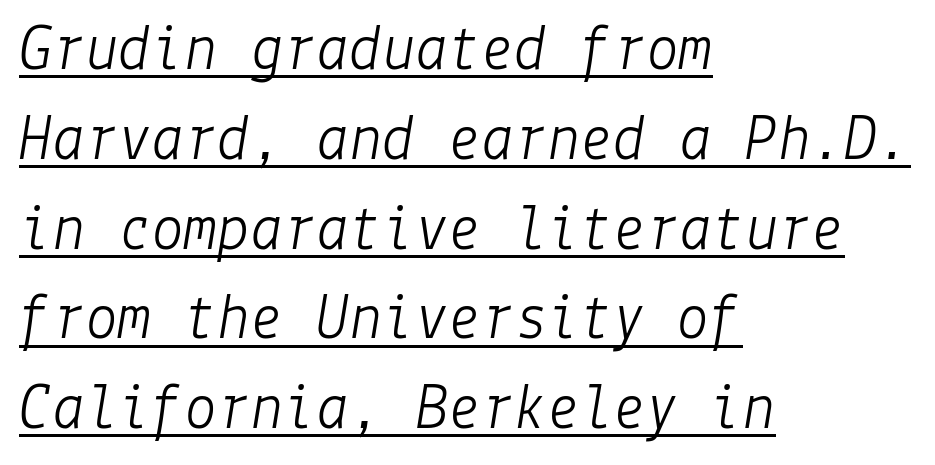
Spacing between characters is what you'd get straight out of the box. In designer terms, the underline attribute is active on this setting. Short and long lines alike share a common starting point at left. No chunkiness to these letters — they're not bold. The passage shown leans; its letterforms are oblique.
